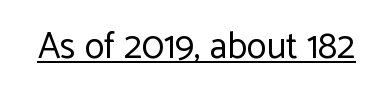
Q: Is the text bold? A: No.
Q: Is the text italic (slanted)? A: No, it is upright.
Q: Is the typeface a serif or a sans-serif typeface? A: Sans-serif.
Q: Is the text underlined? A: Yes.
Q: Is the spacing between letters normal or unusually wide? A: Normal.
Q: Width (condensed, normal, or wide)? A: Normal.
Q: Stroke contrast? A: Low.
Q: x-height? A: Medium.
Q: Monospaced? A: No.
